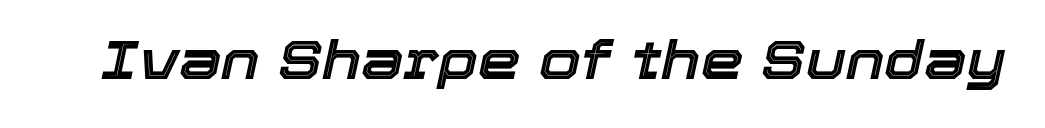
Q: Is the text italic (slanted)? A: Yes, it leans right by about 12 degrees.
Q: Is the text underlined? A: No.
Q: Is the spacing between letters normal or unusually wide? A: Normal.
Q: Width (condensed, normal, or wide)? A: Normal.
Q: x-height? A: Medium.
Q: Monospaced? A: No.
